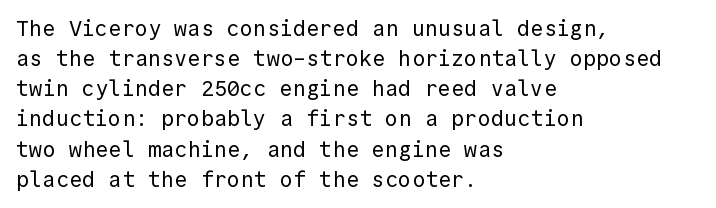
Q: Is the text bold? A: No.
Q: Is the text italic (slanted)? A: No, it is upright.
Q: Is the text underlined? A: No.
Q: How is the paragraph aligned? A: Left-aligned.
Q: Is the spacing between letters normal or unusually wide? A: Normal.
Q: Is the spacing between lines tight, normal or loose? A: Normal.
